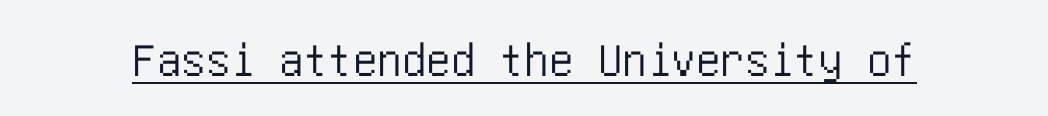
Serifs: no, the terminals of the letterforms are clean. Decoration check: the copy is underlined. Nope, not italic — everything's standing straight. Standard letterfit; no display-style spreading of the glyphs.
